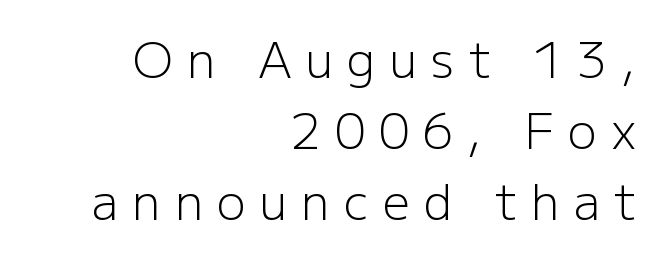
No extra ink here — the face is not bold. A clean baseline with only descenders dipping below it. It's the straight-up-and-down kind of type. The typeface chosen for these lines omits serifs.
